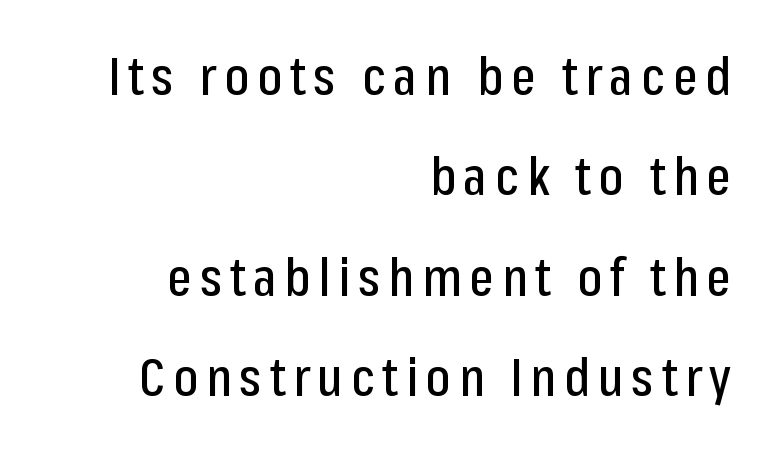
Q: Is the text italic (slanted)? A: No, it is upright.
Q: Is the typeface a serif or a sans-serif typeface? A: Sans-serif.
Q: Is the text underlined? A: No.
Q: How is the paragraph aligned? A: Right-aligned.
Q: Is the spacing between lines tight, normal or loose? A: Loose.
Q: Width (condensed, normal, or wide)? A: Condensed.
Q: Stroke contrast? A: Low.
Q: x-height? A: Medium.
Q: Monospaced? A: No.
